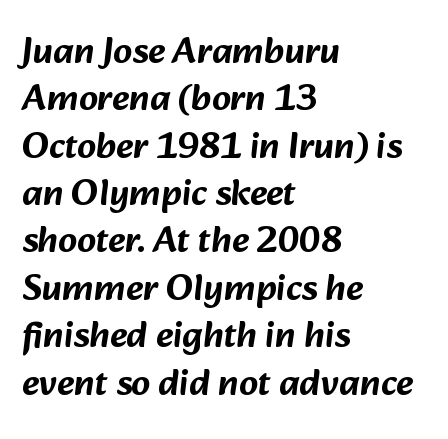
Each letter's strokes conclude bluntly, with no projecting serifs. These lines sit exactly where default settings would place them. Alignment: flush left. The letters sit at their default tracking, neither squeezed nor spread. Descenders hang freely into open space.
